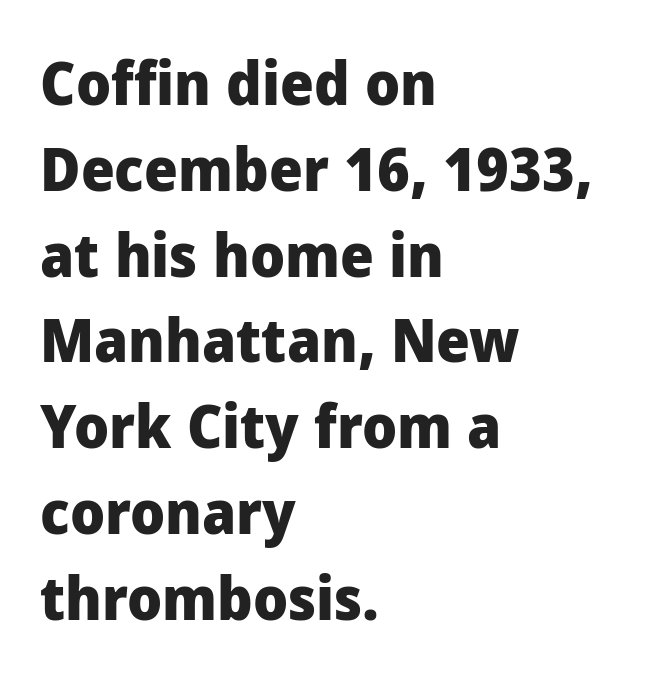
{"serif": "no", "italic": "no", "bold": "yes", "weight": "heavy", "width": "normal", "stroke_contrast": "low", "x_height": "medium", "monospaced": "no", "underline": "no", "align": "left", "line_spacing": "normal", "line_spacing_ratio": 1.43, "letter_spacing": "normal", "letter_spacing_em": 0.0, "glyph_px": 60}
